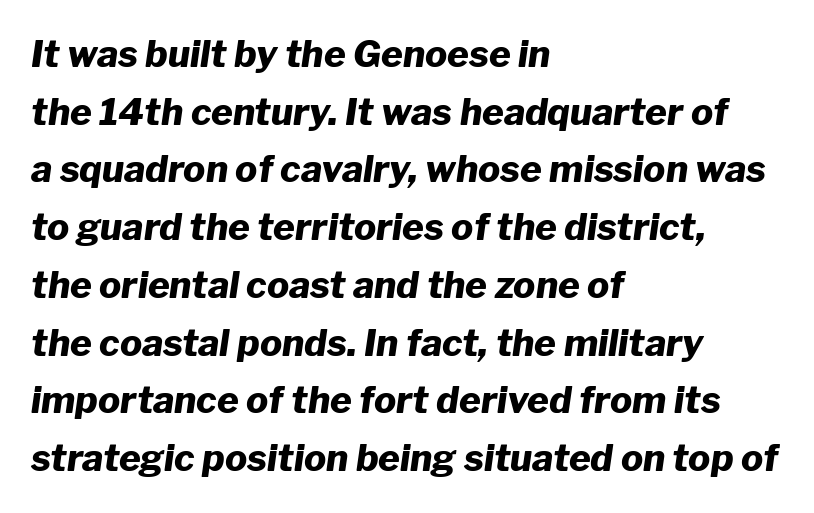
Layout note: lines flush left. Check the space under the baseline: it is left empty. Chunky letters — that's bold for sure. Varying glyph widths throughout — classic text-font behaviour.
